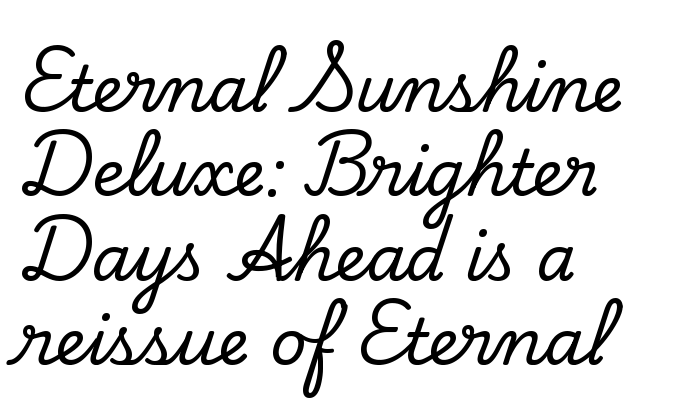
The image shows 63 px serif type; set left-aligned, normal line spacing (1.34x), normal letter spacing, not underlined; low stroke contrast and a small x-height.
